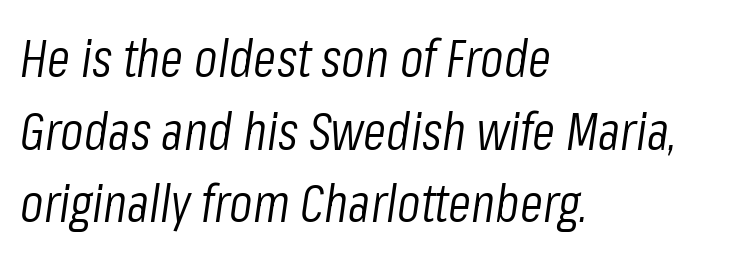
Q: Is the text bold? A: No.
Q: Is the text italic (slanted)? A: Yes, it leans right by about 8 degrees.
Q: Is the text underlined? A: No.
Q: How is the paragraph aligned? A: Left-aligned.
Q: Is the spacing between letters normal or unusually wide? A: Normal.
Q: Is the spacing between lines tight, normal or loose? A: Normal.
Q: Width (condensed, normal, or wide)? A: Condensed.
Q: Stroke contrast? A: Low.
Q: x-height? A: Medium.
Q: Monospaced? A: No.
